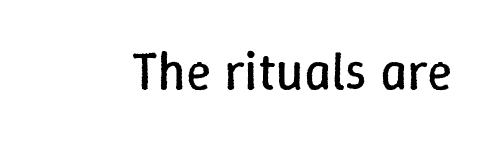
Here the glyphs are tracked normally, forming tight word shapes. The string is rendered with underlining switched off. Vertical strokes here are truly vertical. You could not count columns in this text — the font is proportionally spaced. Heft: none added — not bold.
